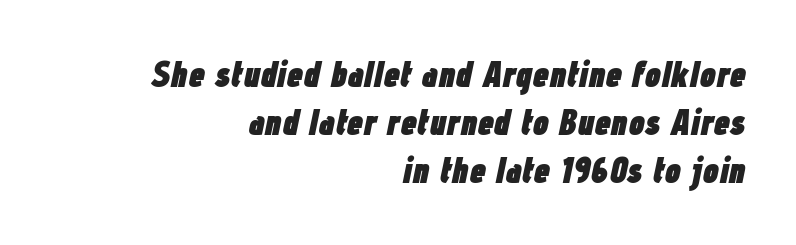
{"italic": "yes", "lean": "right", "slant_degrees": 12, "bold": "yes", "weight": "heavy", "width": "condensed", "stroke_contrast": "low", "x_height": "medium", "monospaced": "no", "underline": "no", "align": "right", "line_spacing": "normal", "line_spacing_ratio": 1.34, "letter_spacing": "normal", "letter_spacing_em": 0.0, "glyph_px": 36}
